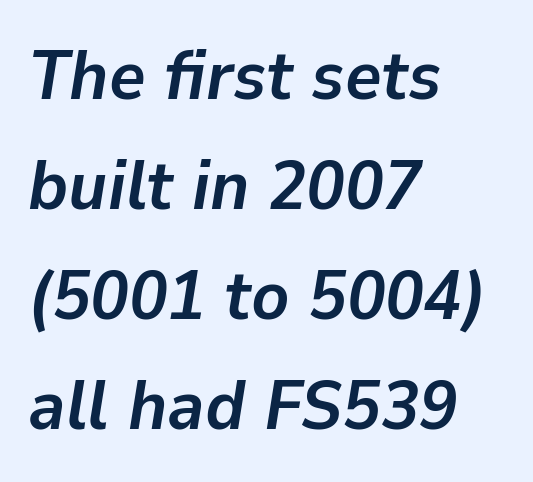
Q: Is the text bold? A: Yes.
Q: Is the text italic (slanted)? A: Yes, it leans right by about 9 degrees.
Q: Is the text underlined? A: No.
Q: How is the paragraph aligned? A: Left-aligned.
Q: Is the spacing between letters normal or unusually wide? A: Normal.
Q: Is the spacing between lines tight, normal or loose? A: Normal.
Q: Width (condensed, normal, or wide)? A: Normal.
Q: Stroke contrast? A: Low.
Q: x-height? A: Medium.
Q: Monospaced? A: No.
